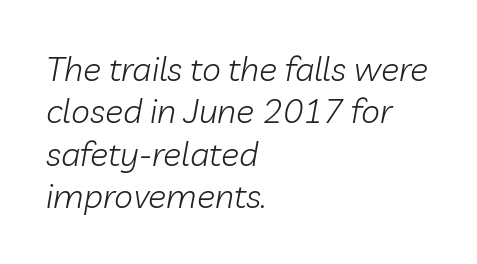
{"italic": "yes", "lean": "right", "slant_degrees": 10, "bold": "no", "weight": "light", "width": "normal", "stroke_contrast": "low", "x_height": "medium", "monospaced": "no", "underline": "no", "align": "left", "line_spacing": "normal", "line_spacing_ratio": 1.25, "letter_spacing": "normal", "letter_spacing_em": 0.0, "glyph_px": 34}
